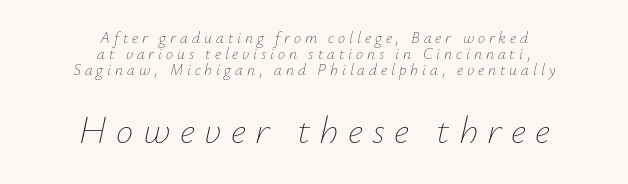
{"italic": "yes", "lean": "right", "slant_degrees": 12, "bold": "no", "weight": "thin", "width": "normal", "stroke_contrast": "low", "x_height": "small", "monospaced": "no", "underline": "no", "align": "center", "line_spacing": "tight", "line_spacing_ratio": 1.0, "letter_spacing": "wide", "letter_spacing_em": 0.24, "larger_block": "second", "size_ratio": 2.44, "glyph_px": 39}
